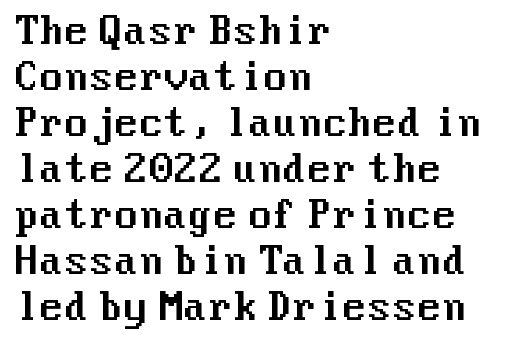
Reading down the block, your eye returns to a fixed left position each line. Grotesque or geometric, the face here clearly has no serifs. Letter spacing: default. Check the space under the baseline: it is left empty.
